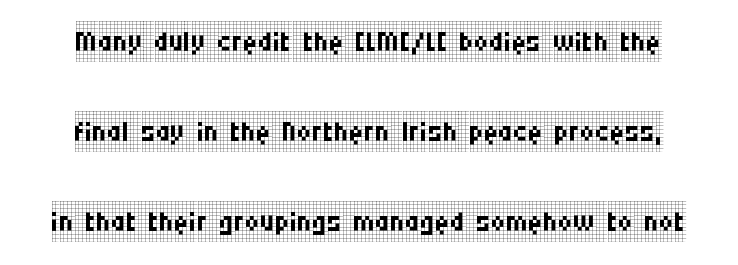
Whoever set this chose breathing room over compactness in the vertical rhythm. Note the varied advance widths — an 'i' is clearly narrower than an 'm'. Quick note: not italic, upright. Does the copy run flush right? No — it is centered line by line. Is the stroke heavy? The answer is a plain regular-or-lighter.
